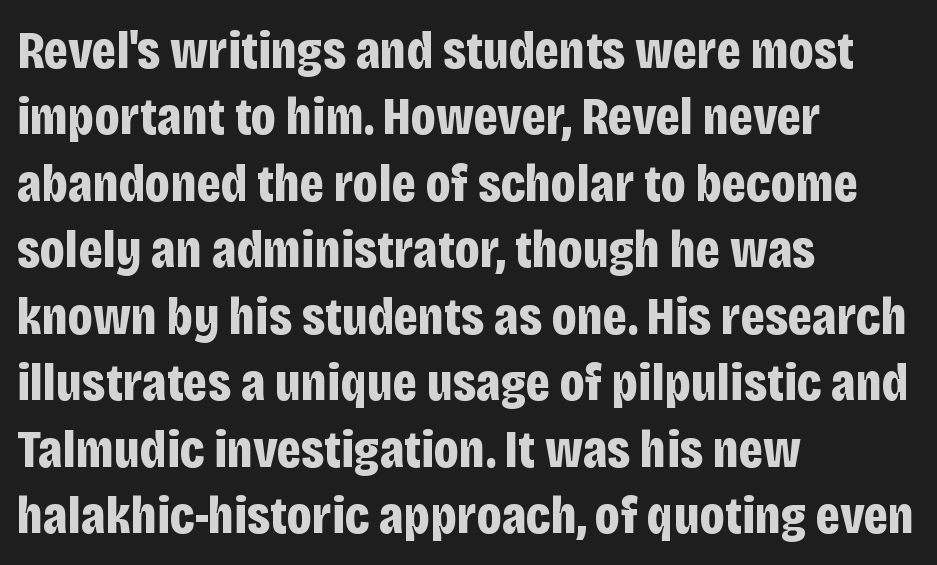
Is there any slant? The stems are plumb. Do the characters align in a grid? No, the font is proportional. Note: no serifs on the glyphs. Left-aligned paragraph, ragged on the right. Default kerning and tracking; the words read as compact shapes. Notice how thick the strokes are: this is what a full bold looks like.
